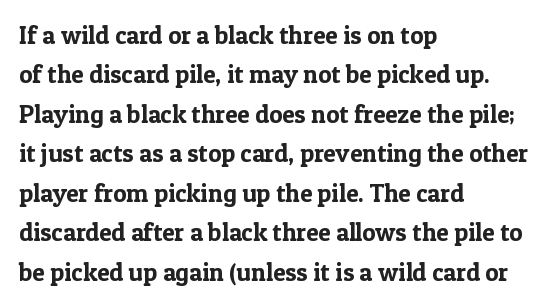
The image shows 25 px text type, upright; set left-aligned, normal line spacing (1.58x), normal letter spacing, not underlined.
